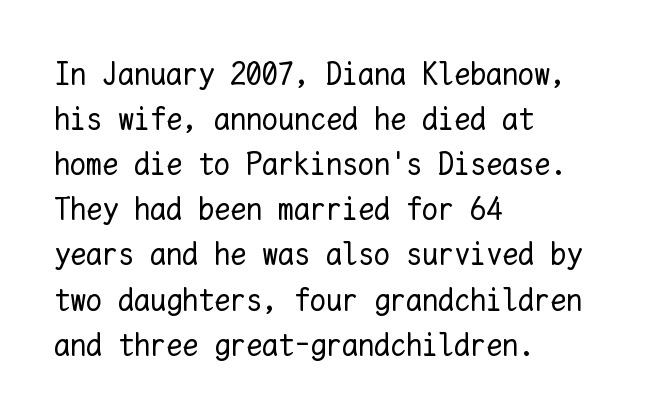
Q: Is the text bold? A: No.
Q: Is the text italic (slanted)? A: No, it is upright.
Q: Is the text underlined? A: No.
Q: How is the paragraph aligned? A: Left-aligned.
Q: Is the spacing between letters normal or unusually wide? A: Normal.
Q: Is the spacing between lines tight, normal or loose? A: Normal.
Q: Width (condensed, normal, or wide)? A: Normal.
Q: Stroke contrast? A: Low.
Q: x-height? A: Medium.
Q: Monospaced? A: Yes.
